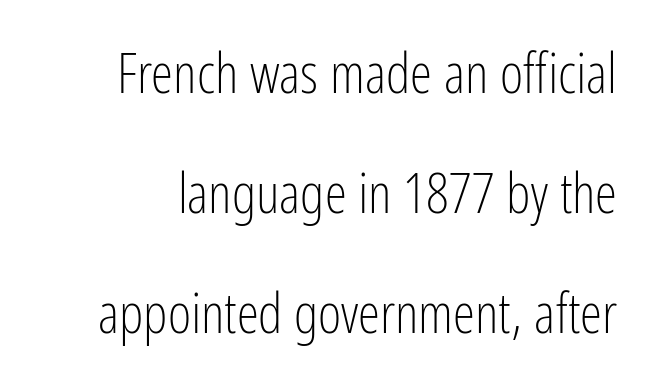
The horizontal fit of the characters is conventional and even. Grotesque or geometric, the face here clearly has no serifs. Students, observe: this is what heavily led, spacious text looks like. The space directly below the letters is spotless.
